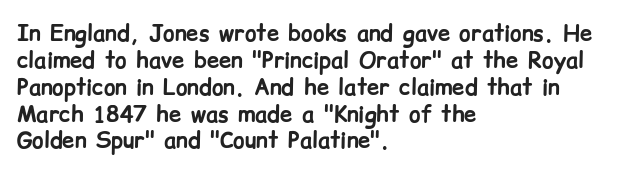
The image shows 22 px bold type, upright; set left-aligned, line spacing 1.22x, normal letter spacing, not underlined.
